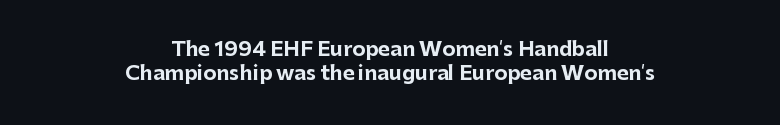
The foot of each line stays bare and open. Notice how the passage keeps no hard edge, just a central spine. Every character sits straight up, as roman type does. Inter-character spacing is left at the font's built-in metrics. Emphasis by weight is at full strength: bold.
